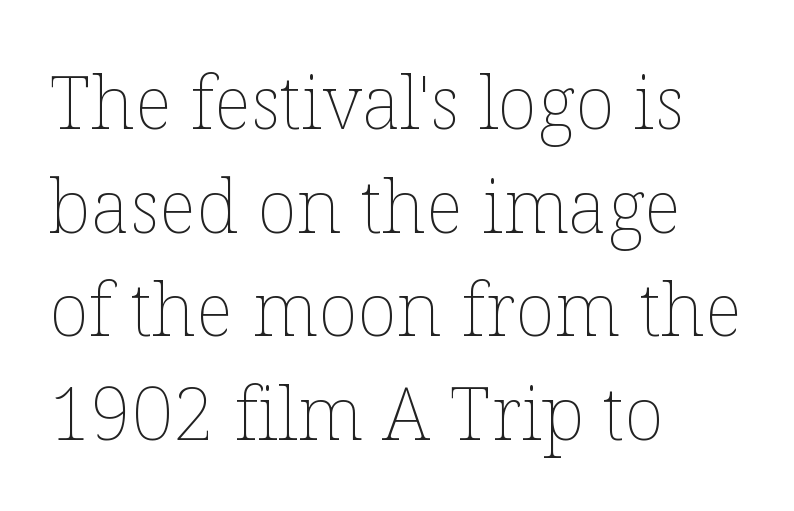
{"italic": "no", "bold": "no", "weight": "thin", "width": "normal", "stroke_contrast": "low", "x_height": "medium", "monospaced": "no", "underline": "no", "align": "left", "line_spacing": "normal", "line_spacing_ratio": 1.4, "letter_spacing": "normal", "letter_spacing_em": 0.0, "glyph_px": 74}
